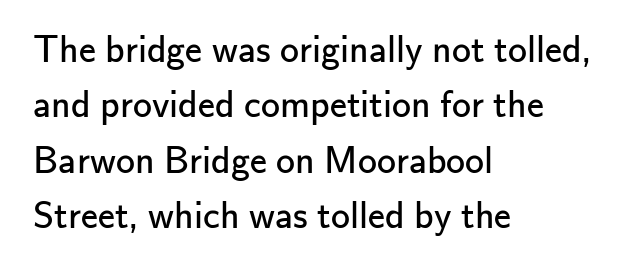
{"serif": "no", "italic": "no", "bold": "no", "weight": "regular", "width": "normal", "stroke_contrast": "low", "x_height": "small", "monospaced": "no", "underline": "no", "align": "left", "line_spacing": "normal", "line_spacing_ratio": 1.46, "letter_spacing": "normal", "letter_spacing_em": 0.0, "glyph_px": 38}
